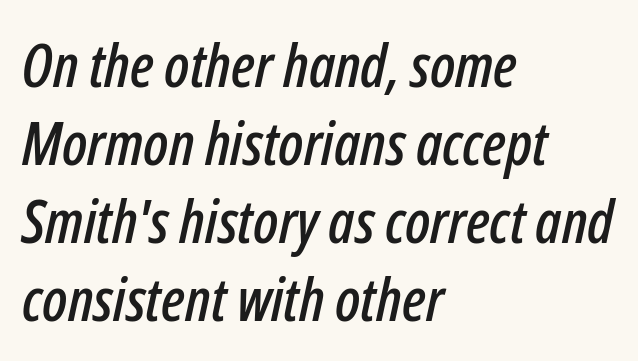
The image shows 60 px condensed type, italic (leaning right); set left-aligned, normal line spacing (1.3x), normal letter spacing, not underlined; low stroke contrast and a medium x-height.
